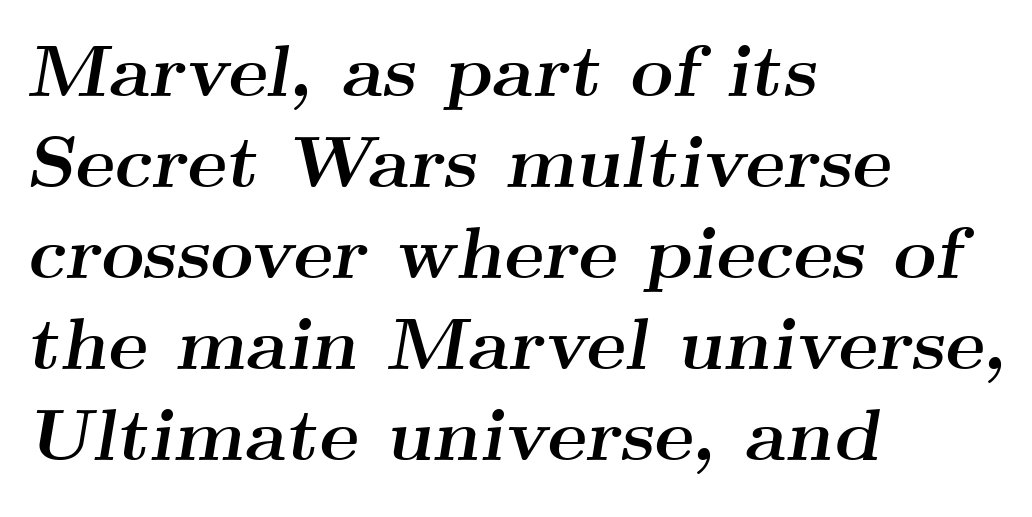
The rag falls on the right side of this text block. The space directly below the letters is spotless. These lines are composed in type with serifs. Typesetter's note: full bold, strokes at maximum text heaviness. Short note: letters normally spaced. The letters are slanted; this is an italic face.
